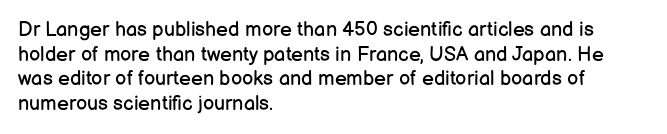
{"italic": "no", "bold": "no", "underline": "no", "align": "left", "line_spacing_ratio": 1.23, "letter_spacing": "normal", "letter_spacing_em": 0.0, "glyph_px": 20}
